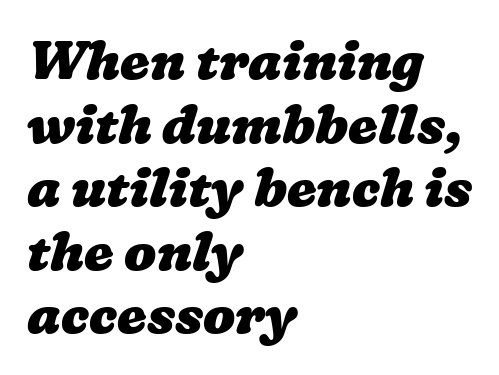
Q: Is the text bold? A: Yes.
Q: Is the text underlined? A: No.
Q: How is the paragraph aligned? A: Left-aligned.
Q: Is the spacing between letters normal or unusually wide? A: Normal.
Q: Width (condensed, normal, or wide)? A: Wide.
Q: Stroke contrast? A: Low.
Q: x-height? A: Medium.
Q: Monospaced? A: No.
